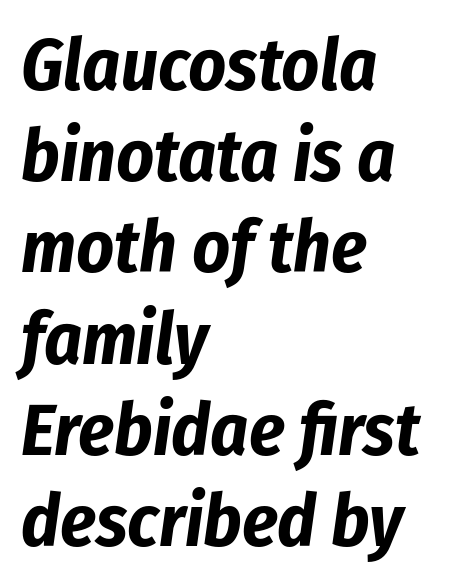
Check under the words: just untouched page. Letter spacing: default. The letters are bold, with thick, heavy strokes. It's the slanting kind of type. Is this a fixed-width face? No — the glyphs have proportional, varying widths. One-word summary of the alignment: left.
